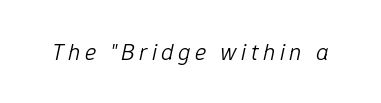
{"italic": "yes", "lean": "right", "slant_degrees": 12, "bold": "no", "underline": "no", "glyph_px": 24}
